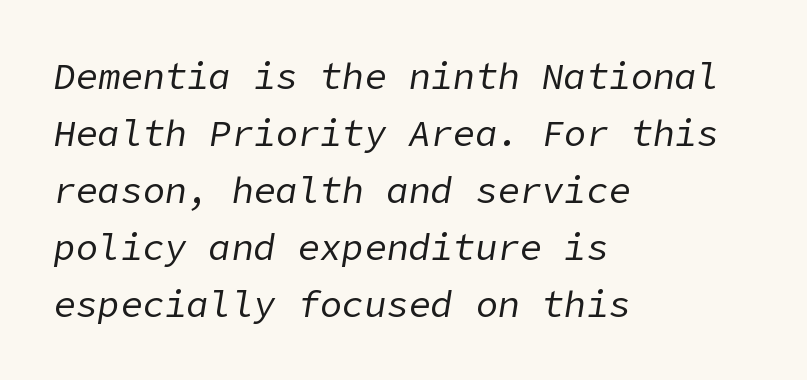
{"italic": "yes", "lean": "right", "slant_degrees": 9, "bold": "no", "weight": "regular", "width": "normal", "stroke_contrast": "low", "x_height": "medium", "underline": "no", "align": "left", "line_spacing": "normal", "line_spacing_ratio": 1.54, "letter_spacing": "normal", "letter_spacing_em": 0.0, "glyph_px": 37}
